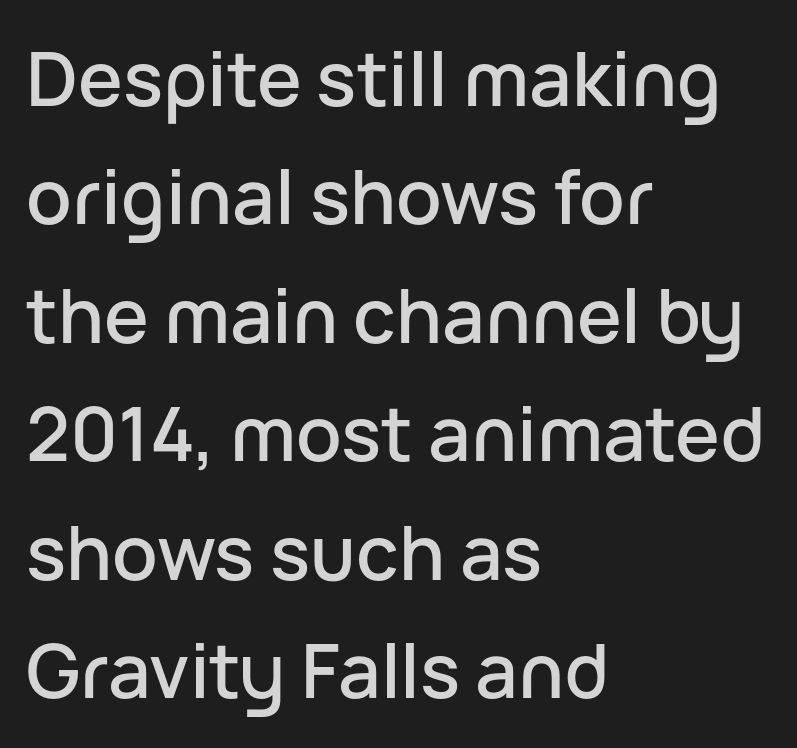
Designer's note — italics off, roman on. Typographically, this falls in the sans-serif category. This rendering features lettering with no underline. The type is set solid horizontally, with unmodified tracking. The lines in this sample share a left origin and differ only in where they stop. These lines are rendered in a variable-pitch font.
